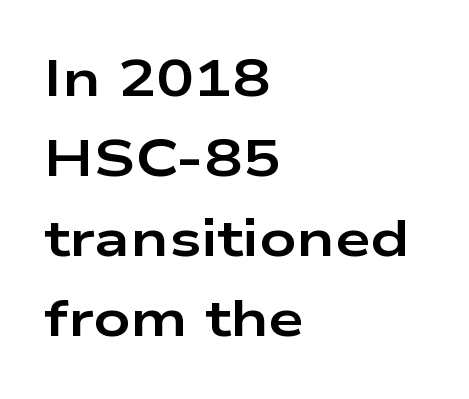
Q: Is the text bold? A: Yes.
Q: Is the text italic (slanted)? A: No, it is upright.
Q: Is the typeface a serif or a sans-serif typeface? A: Sans-serif.
Q: Is the text underlined? A: No.
Q: How is the paragraph aligned? A: Left-aligned.
Q: Is the spacing between letters normal or unusually wide? A: Normal.
Q: Is the spacing between lines tight, normal or loose? A: Normal.
Q: Width (condensed, normal, or wide)? A: Wide.
Q: Stroke contrast? A: Low.
Q: x-height? A: Medium.
Q: Monospaced? A: No.
